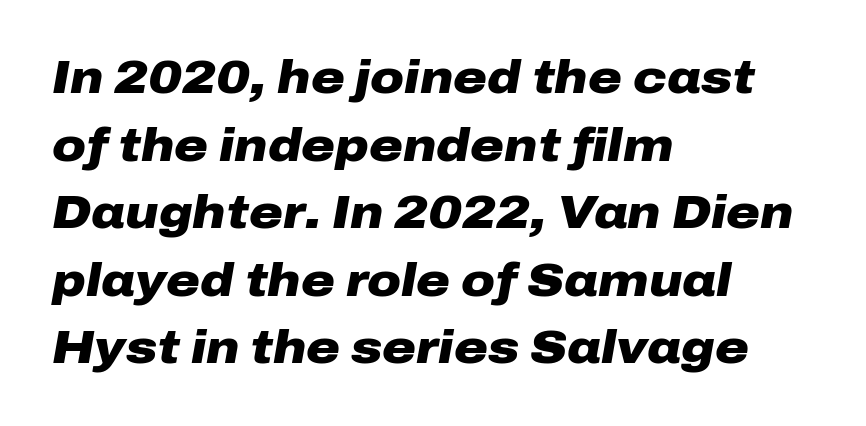
The image shows 46 px heavy, wide type, italic (leaning right); set left-aligned, normal line spacing (1.47x), normal letter spacing, not underlined; low stroke contrast and a medium x-height.
